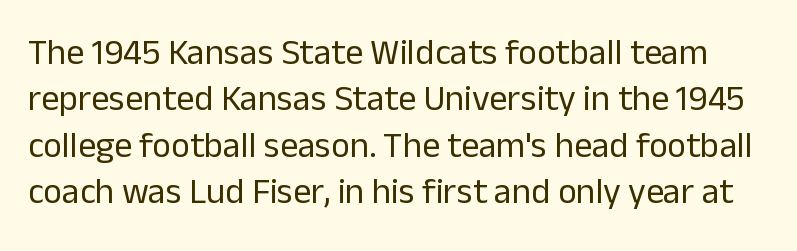
Q: Is the text bold? A: No.
Q: Is the text italic (slanted)? A: No, it is upright.
Q: Is the typeface a serif or a sans-serif typeface? A: Sans-serif.
Q: Is the text underlined? A: No.
Q: Is the spacing between letters normal or unusually wide? A: Normal.
Q: Is the spacing between lines tight, normal or loose? A: Normal.
Q: Width (condensed, normal, or wide)? A: Normal.
Q: Stroke contrast? A: Low.
Q: x-height? A: Medium.
Q: Monospaced? A: No.
